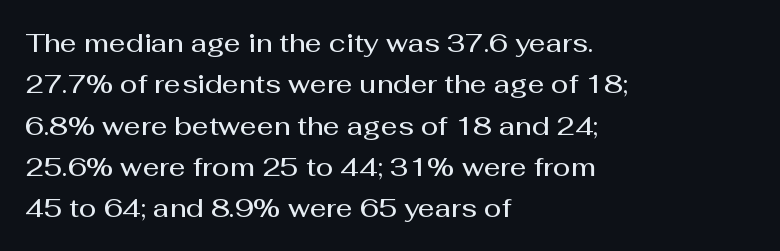
The lines are quadded left. Descenders hang freely into open space. Semibold letterforms, between regular and bold. Observe the ordinary spacing: letters are neighbours, not strangers.
